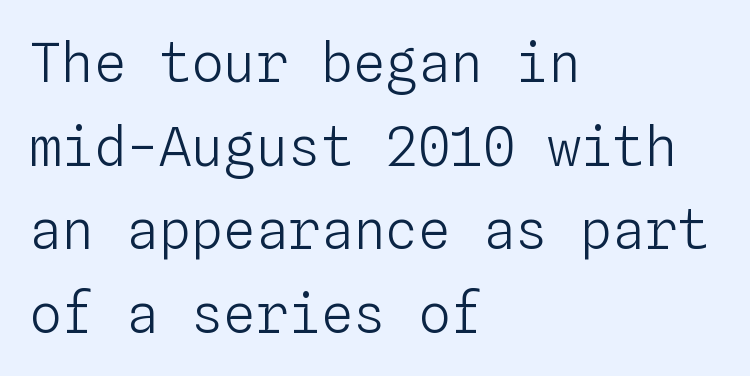
The image shows 54 px light type, upright, monospaced; set left-aligned, normal line spacing (1.55x), normal letter spacing, not underlined; low stroke contrast and a medium x-height.
